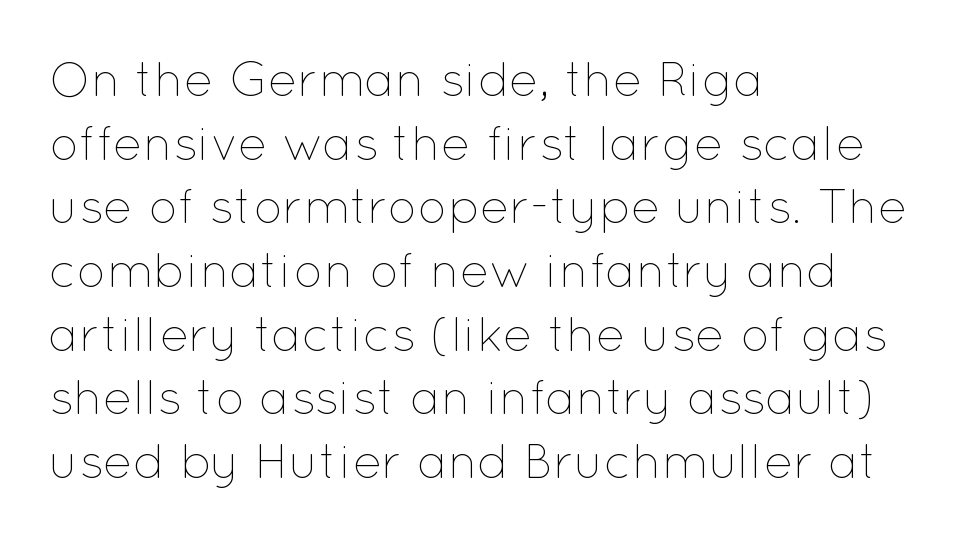
Nothing heavy about these letters — not bold at all. The letters advance in unequal steps, a hallmark of proportional type. Letter spacing: default. Beneath every word, the page is bare. The axis of the letterforms is exactly vertical. Vertical spacing — default.
